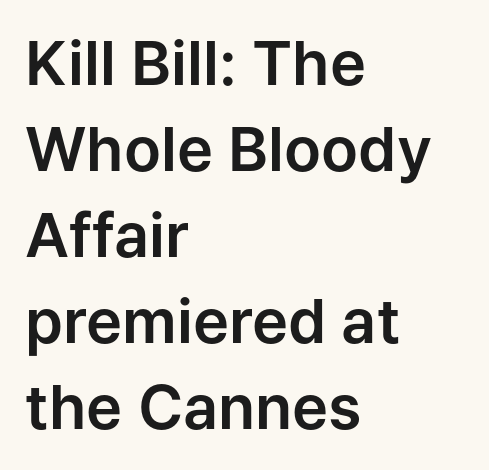
{"serif": "no", "italic": "no", "width": "normal", "stroke_contrast": "low", "x_height": "medium", "monospaced": "no", "underline": "no", "align": "left", "line_spacing": "normal", "line_spacing_ratio": 1.41, "letter_spacing": "normal", "letter_spacing_em": 0.0, "glyph_px": 61}
